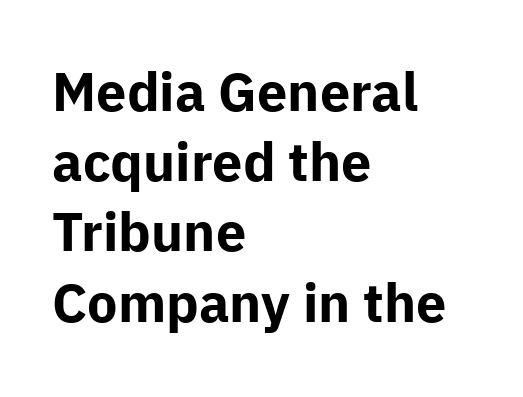
{"serif": "no", "italic": "no", "bold": "yes", "weight": "bold", "width": "normal", "stroke_contrast": "low", "x_height": "medium", "monospaced": "no", "underline": "no", "align": "left", "line_spacing": "normal", "line_spacing_ratio": 1.3, "letter_spacing": "normal", "letter_spacing_em": 0.0, "glyph_px": 54}
